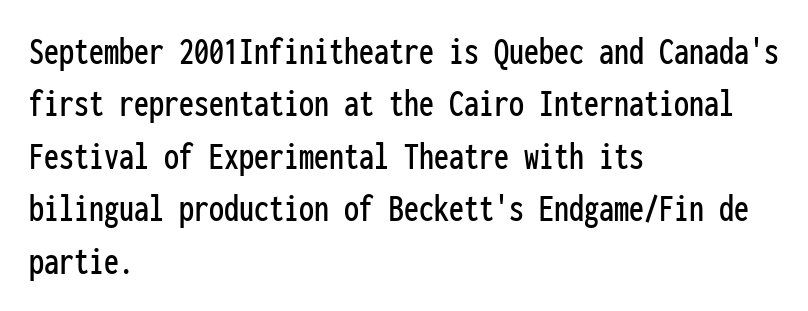
The passage shown is typeset with a sans-serif family. No italicization has been applied; the sample stays upright. The compositor pushed each line to the left boundary. The tracking reads as untouched default to a designer's eye. How would I describe the line gaps? Plain and ordinary.
